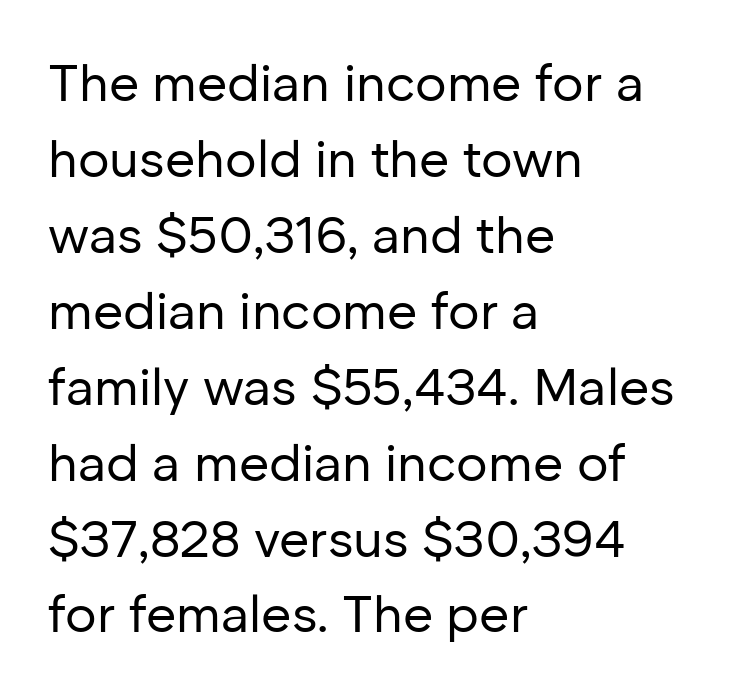
This sample is left-justified, so line endings fall wherever the words run out. When letters stand straight like this, we call the style roman or upright. Baseline-to-baseline distance is the conventional proportion of letter height. Stroke mass is kept to a normal reading level or below.
